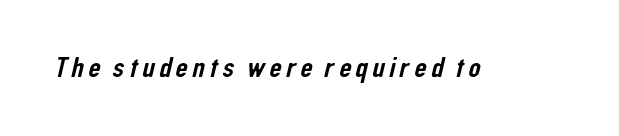
The image shows 30 px condensed sans-serif type; set not underlined; low stroke contrast and a medium x-height.
